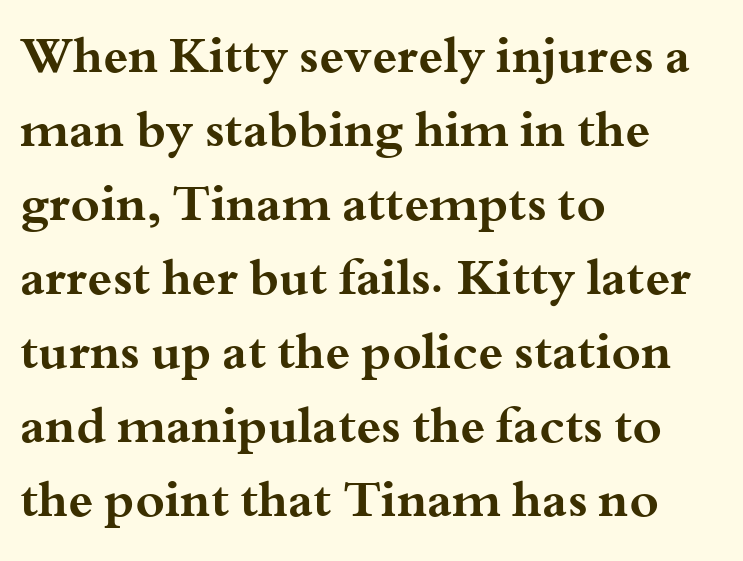
The type family on display is of the serif kind. Has an underline been added? It has not. Spacing verdict: proportional, widths tailored to each character. The font's upright variant was chosen for this text.
